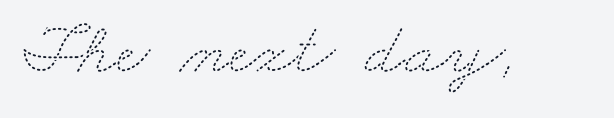
The image shows 75 px thin, wide type; set normal letter spacing, not underlined; medium stroke contrast and a small x-height.
